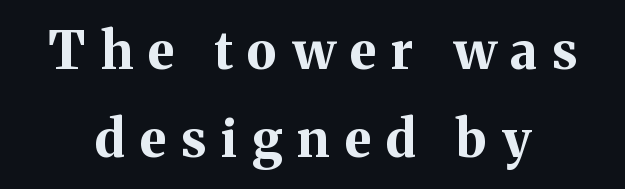
Does the leading feel generous? No, just average. How are the letters spaced? Widely, with obvious added tracking. The face used here is proportionally spaced, like ordinary book or web type. The lettering holds an erect, upright posture throughout. Stroke terminals: seriffed.
